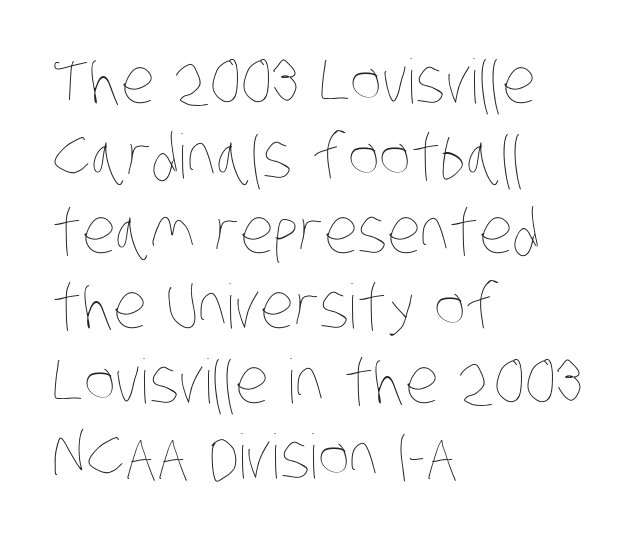
Is this a fixed-width face? No — the glyphs have proportional, varying widths. Compared with a typical body face, this is equally light or lighter still. The zone under the glyphs is completely vacant. What stands out about the letter spacing? Nothing — it is the standard amount. Layout note: lines flush left.
